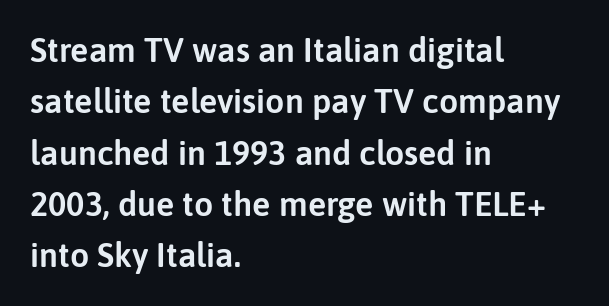
The image shows 34 px sans-serif type, upright; set left-aligned, normal line spacing (1.51x), normal letter spacing, not underlined; low stroke contrast and a medium x-height.
